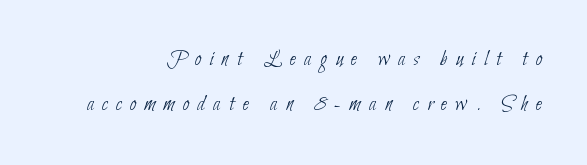
The image shows 23 px text type; set right-aligned, loose line spacing (1.95x), unusually wide letter spacing (+0.36 em), not underlined.
